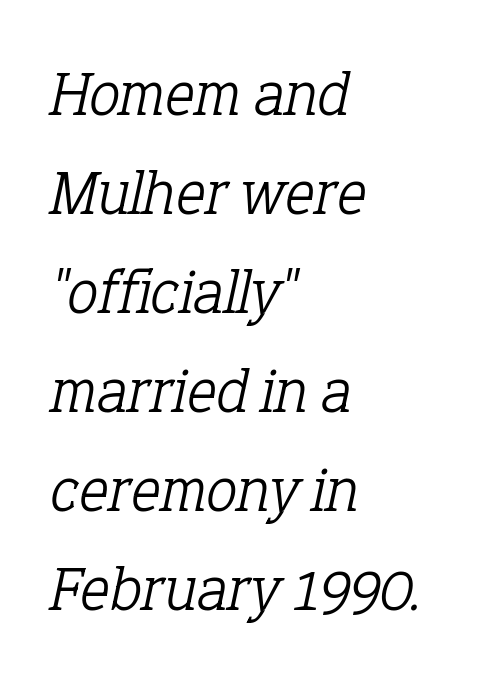
Q: Is the text bold? A: No.
Q: Is the text italic (slanted)? A: Yes, it leans right by about 12 degrees.
Q: Is the typeface a serif or a sans-serif typeface? A: Serif.
Q: Is the text underlined? A: No.
Q: How is the paragraph aligned? A: Left-aligned.
Q: Is the spacing between letters normal or unusually wide? A: Normal.
Q: Is the spacing between lines tight, normal or loose? A: Normal.
Q: Width (condensed, normal, or wide)? A: Normal.
Q: Stroke contrast? A: Low.
Q: x-height? A: Medium.
Q: Monospaced? A: No.
